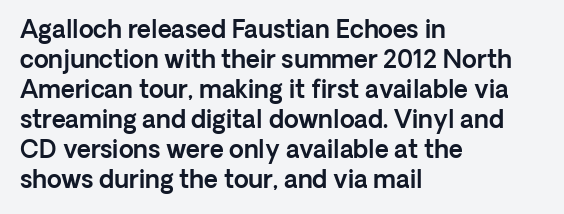
The image shows 24 px text type, upright; set left-aligned, normal line spacing (1.25x), normal letter spacing, not underlined.
